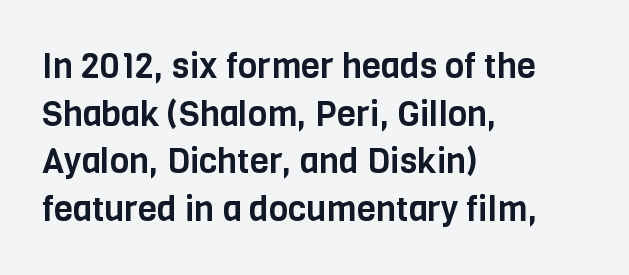
The image shows 35 px condensed sans-serif type, upright; set left-aligned, normal line spacing (1.36x), normal letter spacing, not underlined; low stroke contrast and a large x-height.
